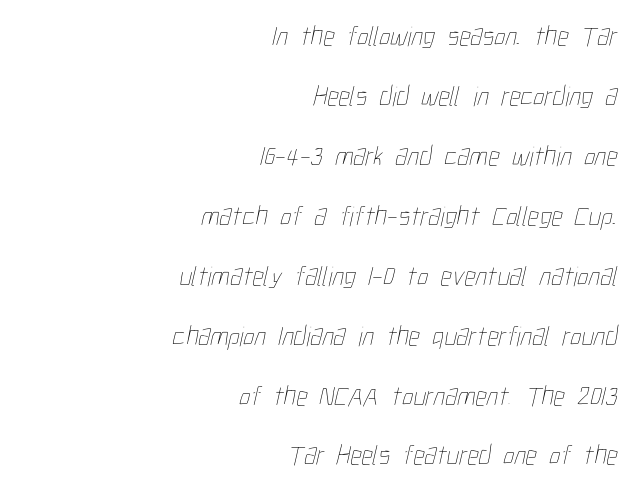
Alignment: flush right. Honestly, the letter spacing is just normal — you wouldn't notice it. Think standard paragraph weight, or any step lighter than that. The rendering uses a large line-height, opening up the rows.
